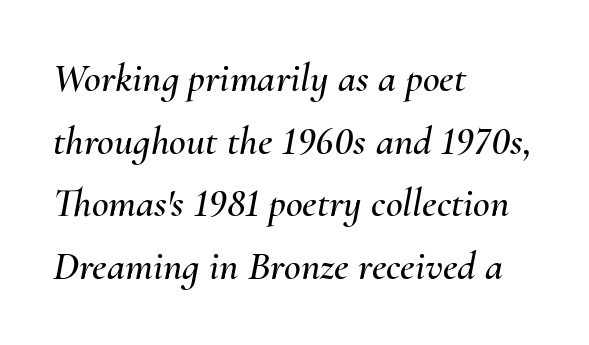
{"italic": "yes", "lean": "right", "slant_degrees": 10, "width": "normal", "stroke_contrast": "medium", "x_height": "small", "monospaced": "no", "underline": "no", "align": "left", "line_spacing": "normal", "line_spacing_ratio": 1.53, "letter_spacing": "normal", "letter_spacing_em": 0.0, "glyph_px": 41}
